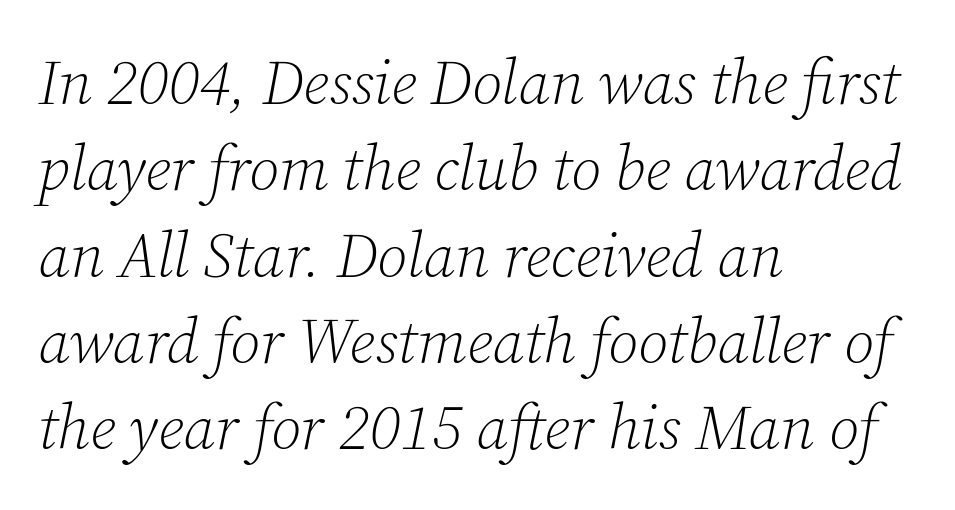
{"serif": "yes", "italic": "yes", "lean": "right", "slant_degrees": 12, "bold": "no", "weight": "light", "width": "normal", "stroke_contrast": "low", "x_height": "medium", "monospaced": "no", "underline": "no", "align": "left", "line_spacing": "normal", "line_spacing_ratio": 1.37, "letter_spacing": "normal", "letter_spacing_em": 0.0, "glyph_px": 63}
